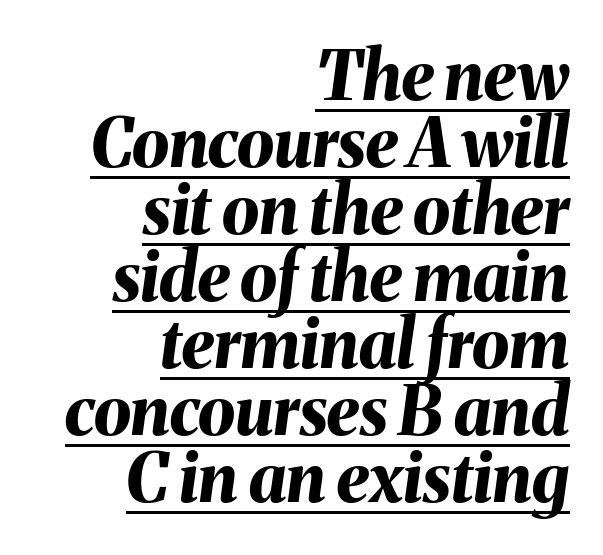
{"italic": "yes", "lean": "right", "slant_degrees": 8, "bold": "yes", "weight": "bold", "width": "normal", "stroke_contrast": "medium", "x_height": "medium", "monospaced": "no", "underline": "yes", "align": "right", "line_spacing": "tight", "line_spacing_ratio": 1.0, "letter_spacing": "normal", "letter_spacing_em": 0.0, "glyph_px": 67}
